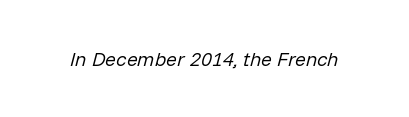
The foot of each line stays bare and open. Weight: regular or lighter. The glyphs look as if they've been sheared to an angle. This rendering leaves character spacing at its baseline value.
